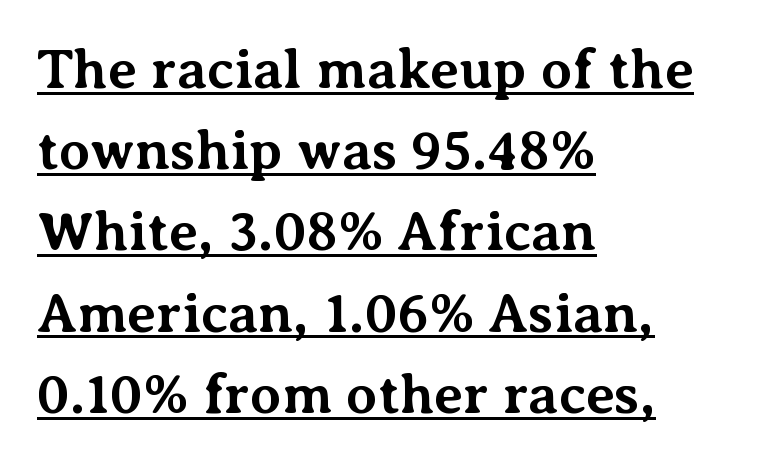
{"serif": "yes", "italic": "no", "bold": "yes", "weight": "bold", "width": "normal", "stroke_contrast": "medium", "x_height": "medium", "monospaced": "no", "underline": "yes", "align": "left", "line_spacing": "normal", "line_spacing_ratio": 1.45, "letter_spacing": "normal", "letter_spacing_em": 0.0, "glyph_px": 56}
